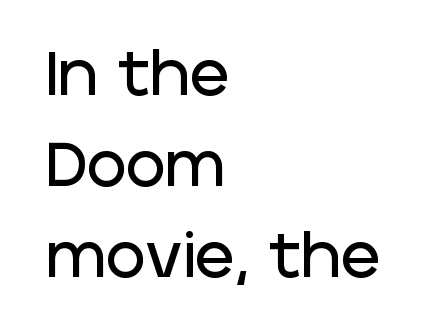
The image shows 61 px sans-serif type, upright; set left-aligned, normal line spacing (1.49x), normal letter spacing, not underlined; low stroke contrast and a large x-height.
